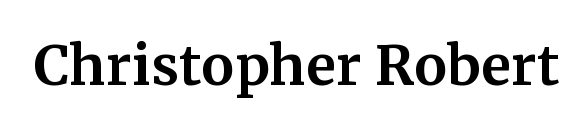
A bare baseline throughout the passage. The horizontal fit of the characters is conventional and even. Check where the strokes stop: tiny serifs finish them off. This is the regular roman posture of the typeface. The face used here is proportionally spaced, like ordinary book or web type.
